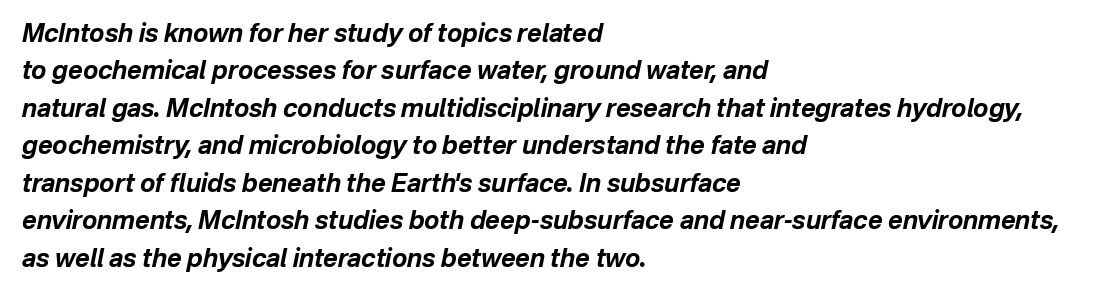
Horizontal alignment here is leftward, the default for most running prose. Clear beneath every line of the passage. The face used here has a pronounced slope to its letters. Characters follow at the spacing the type designer built in. The designer left line spacing at the default.
